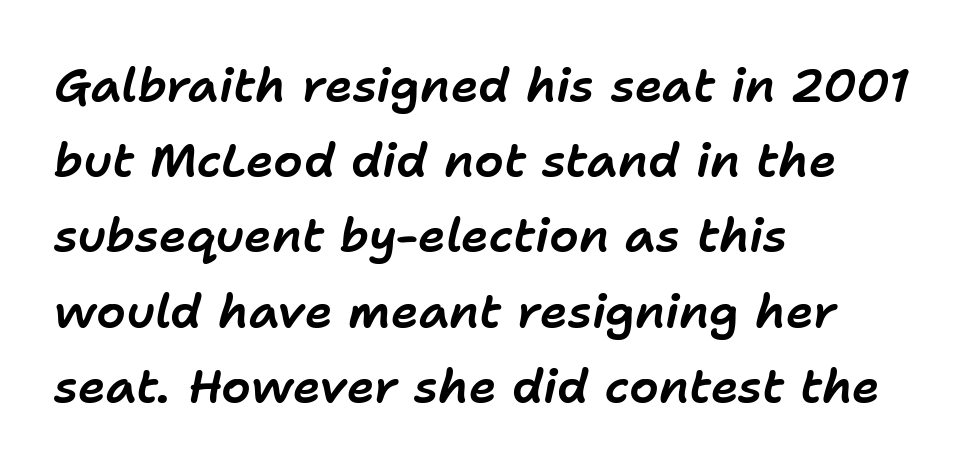
{"italic": "yes", "lean": "right", "slant_degrees": 11, "width": "normal", "stroke_contrast": "low", "x_height": "medium", "monospaced": "no", "underline": "no", "align": "left", "line_spacing": "normal", "line_spacing_ratio": 1.6, "letter_spacing": "normal", "letter_spacing_em": 0.0, "glyph_px": 47}
